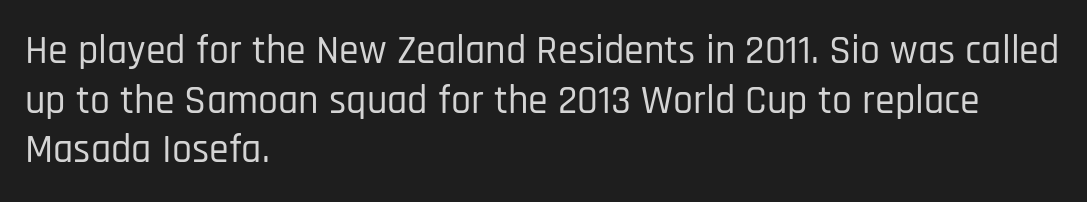
Q: Is the text italic (slanted)? A: No, it is upright.
Q: Is the typeface a serif or a sans-serif typeface? A: Sans-serif.
Q: Is the text underlined? A: No.
Q: How is the paragraph aligned? A: Left-aligned.
Q: Is the spacing between letters normal or unusually wide? A: Normal.
Q: Width (condensed, normal, or wide)? A: Condensed.
Q: Stroke contrast? A: Low.
Q: x-height? A: Large.
Q: Monospaced? A: No.
